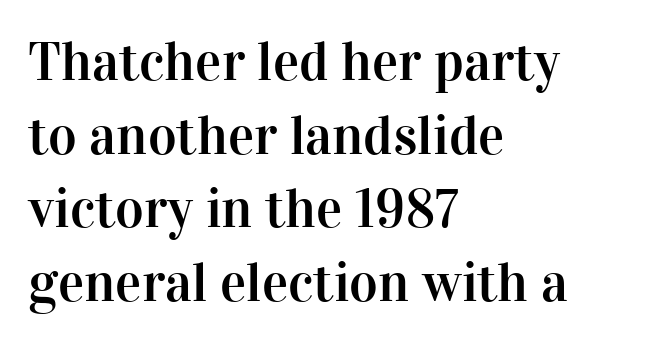
The image shows 55 px serif type, upright; set left-aligned, normal line spacing (1.34x), normal letter spacing, not underlined; high stroke contrast and a medium x-height.
